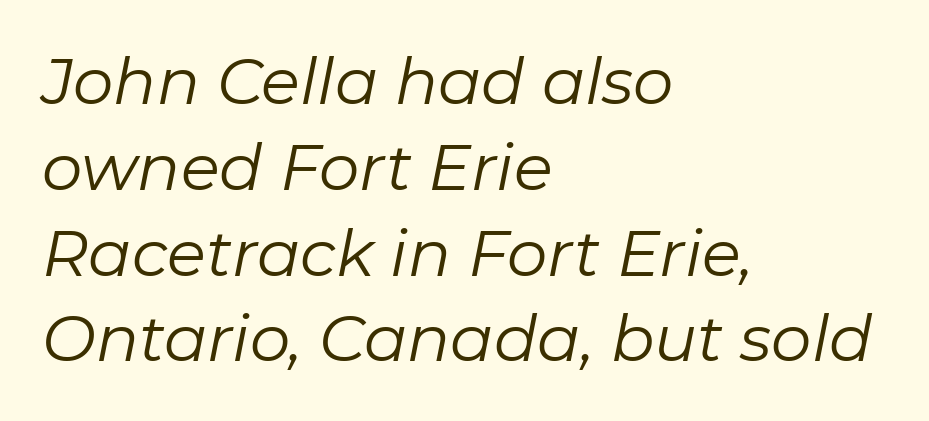
The image shows 64 px regular-weight type, italic (leaning right); set left-aligned, normal line spacing (1.34x), normal letter spacing, not underlined; low stroke contrast and a medium x-height.
